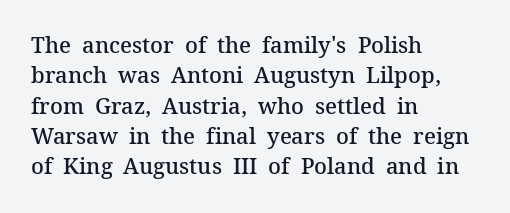
The lines sit at an ordinary, default distance from one another. Letter spacing: default. Check under the words: just untouched page. In terms of weight, the rendering is demibold, just under bold. Short and long lines alike share a common starting point at left. Quick note: not italic, upright.
